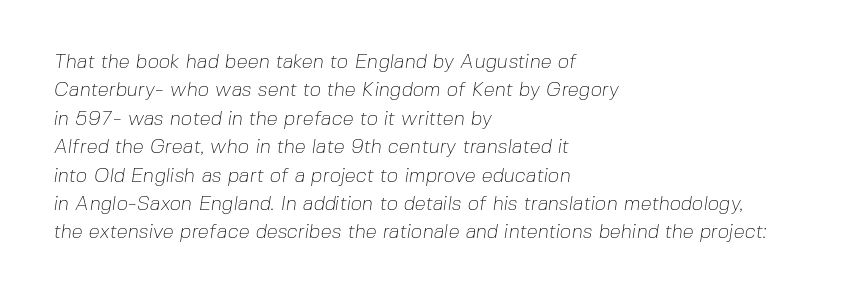
Q: Is the text bold? A: No.
Q: Is the text underlined? A: No.
Q: How is the paragraph aligned? A: Left-aligned.
Q: Is the spacing between letters normal or unusually wide? A: Normal.
Q: Is the spacing between lines tight, normal or loose? A: Normal.
